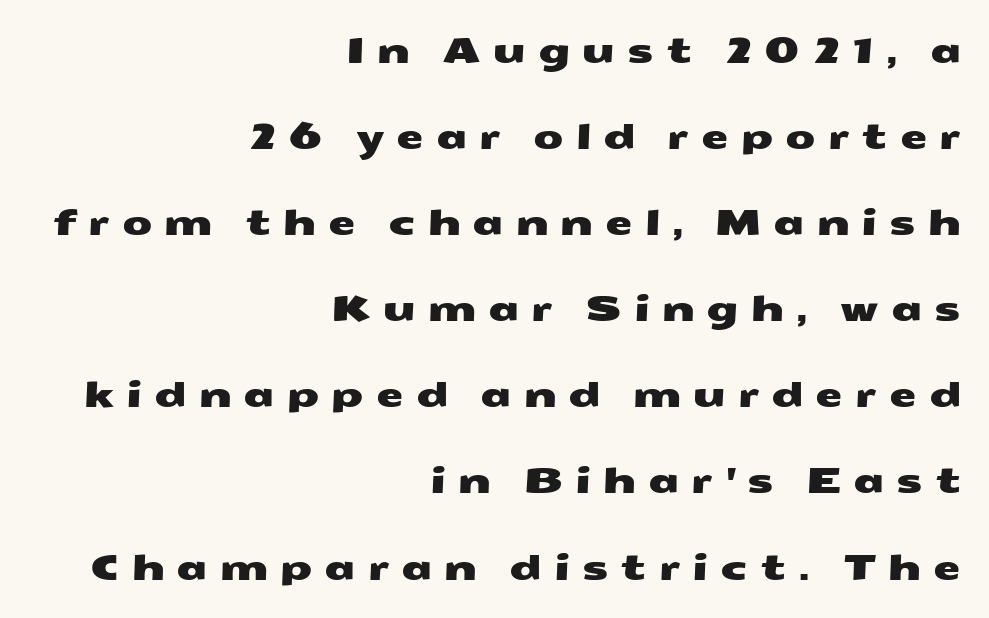
The image shows 35 px wide sans-serif type; set right-aligned, loose line spacing (2.46x), unusually wide letter spacing (+0.34 em), not underlined; medium stroke contrast and a medium x-height.
